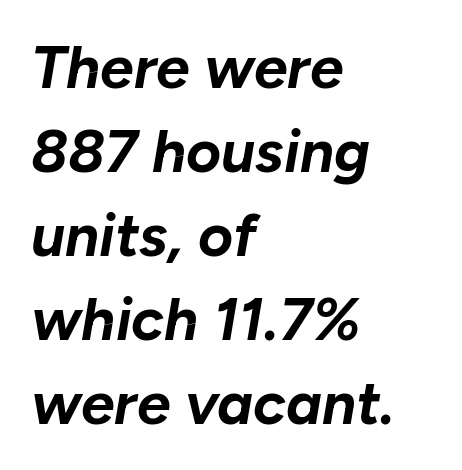
Q: Is the text bold? A: Yes.
Q: Is the text italic (slanted)? A: Yes, it leans right by about 10 degrees.
Q: Is the text underlined? A: No.
Q: How is the paragraph aligned? A: Left-aligned.
Q: Is the spacing between letters normal or unusually wide? A: Normal.
Q: Is the spacing between lines tight, normal or loose? A: Normal.
Q: Width (condensed, normal, or wide)? A: Normal.
Q: Stroke contrast? A: Low.
Q: x-height? A: Medium.
Q: Monospaced? A: No.
